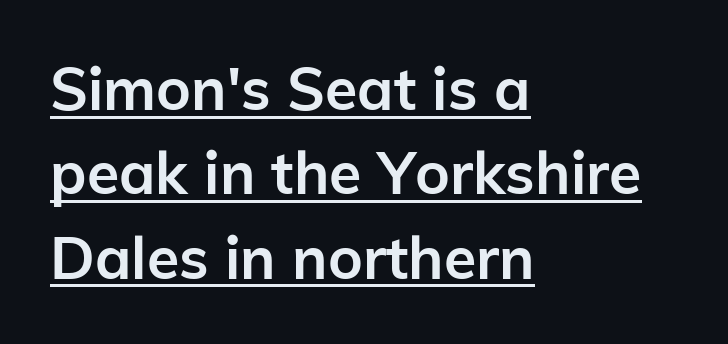
Q: Is the text bold? A: Yes.
Q: Is the text italic (slanted)? A: No, it is upright.
Q: Is the typeface a serif or a sans-serif typeface? A: Sans-serif.
Q: Is the text underlined? A: Yes.
Q: How is the paragraph aligned? A: Left-aligned.
Q: Is the spacing between letters normal or unusually wide? A: Normal.
Q: Is the spacing between lines tight, normal or loose? A: Normal.
Q: Width (condensed, normal, or wide)? A: Normal.
Q: Stroke contrast? A: Low.
Q: x-height? A: Medium.
Q: Monospaced? A: No.
